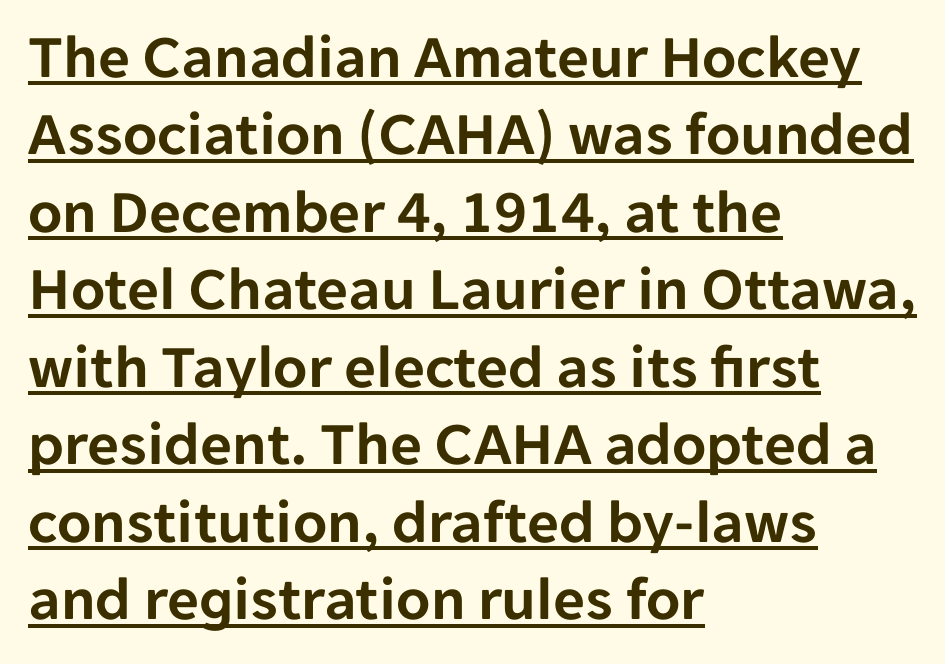
The image shows 62 px sans-serif type, upright; set left-aligned, normal line spacing (1.25x), normal letter spacing, underlined; low stroke contrast and a medium x-height.
